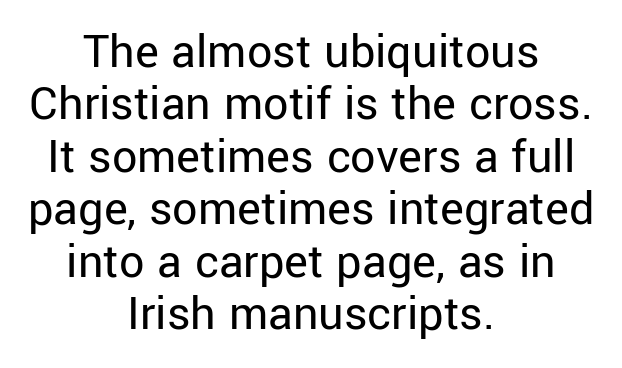
Is the letter spacing exaggerated? No — it looks like the ordinary default. The paragraph has two soft edges and a firm central axis. No letter is thick-stroked: the sample isn't bold. Regarding leading, the lines here are crowded together. A typesetter would call this proportional, since set widths differ per character. The gap between lines stays unmarked.
